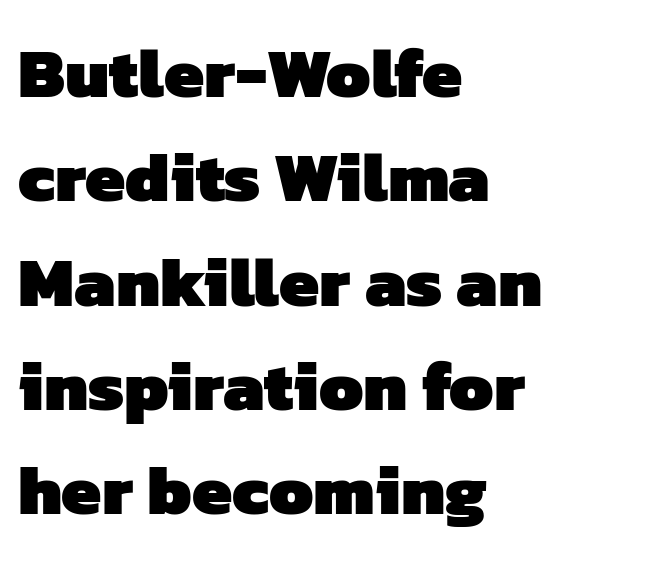
{"serif": "no", "bold": "yes", "weight": "heavy", "width": "normal", "stroke_contrast": "low", "x_height": "medium", "monospaced": "no", "underline": "no", "align": "left", "line_spacing": "normal", "line_spacing_ratio": 1.47, "letter_spacing": "normal", "letter_spacing_em": 0.0, "glyph_px": 71}
